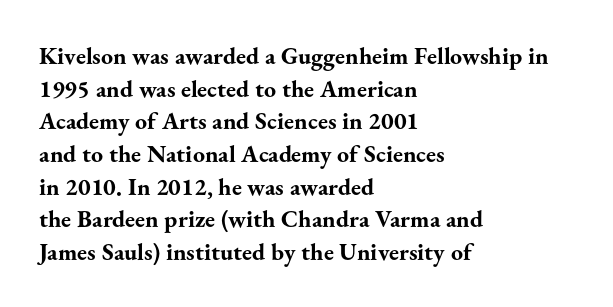
Q: Is the text bold? A: Yes.
Q: Is the text italic (slanted)? A: No, it is upright.
Q: Is the text underlined? A: No.
Q: How is the paragraph aligned? A: Left-aligned.
Q: Is the spacing between letters normal or unusually wide? A: Normal.
Q: Is the spacing between lines tight, normal or loose? A: Normal.
